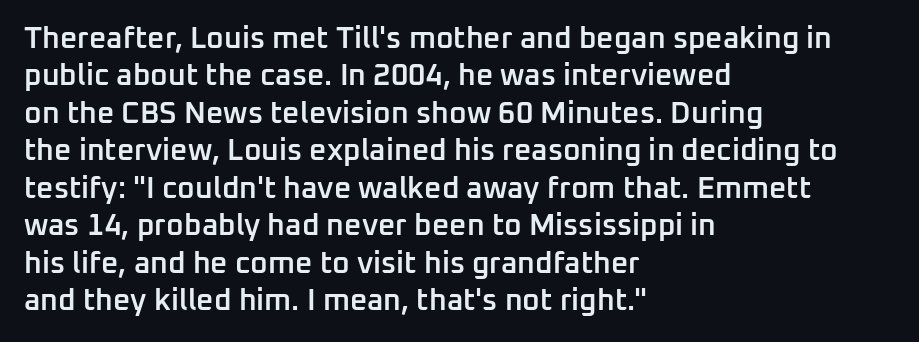
The image shows 30 px semibold sans-serif type, upright; set left-aligned, normal line spacing (1.25x), normal letter spacing, not underlined; low stroke contrast and a medium x-height.
